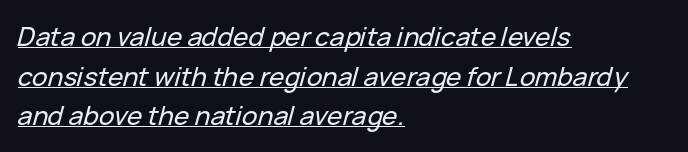
Spacing between characters is what you'd get straight out of the box. A student would call this left alignment; a typographer would say flush left, rag right. Quick note: italic. The lines sit at an ordinary, default distance from one another. Emphasis is given by a line drawn under the lettering.
